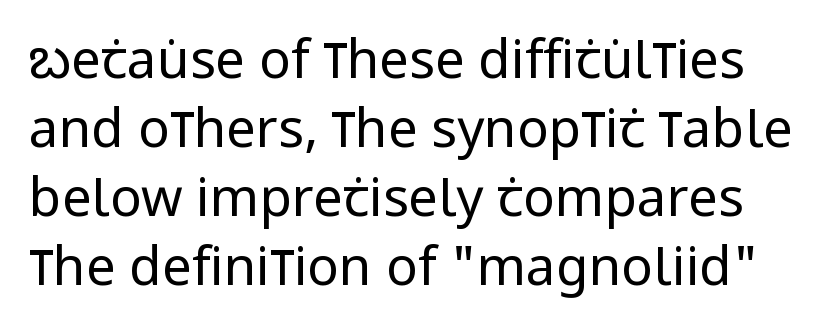
{"serif": "no", "italic": "no", "bold": "no", "weight": "regular", "width": "condensed", "stroke_contrast": "low", "x_height": "large", "monospaced": "no", "underline": "no", "line_spacing": "normal", "line_spacing_ratio": 1.3, "letter_spacing": "normal", "letter_spacing_em": 0.0, "glyph_px": 53}
